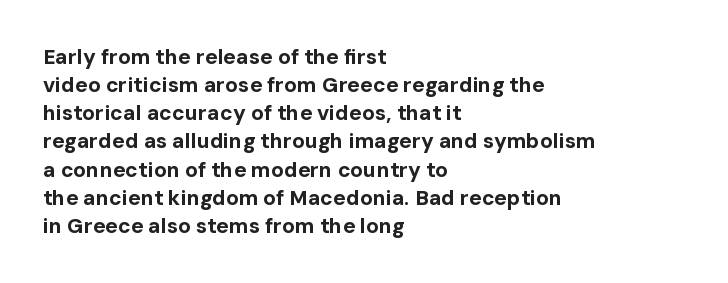
The image shows 21 px bold type, upright; set left-aligned, normal line spacing (1.34x), normal letter spacing, not underlined.
